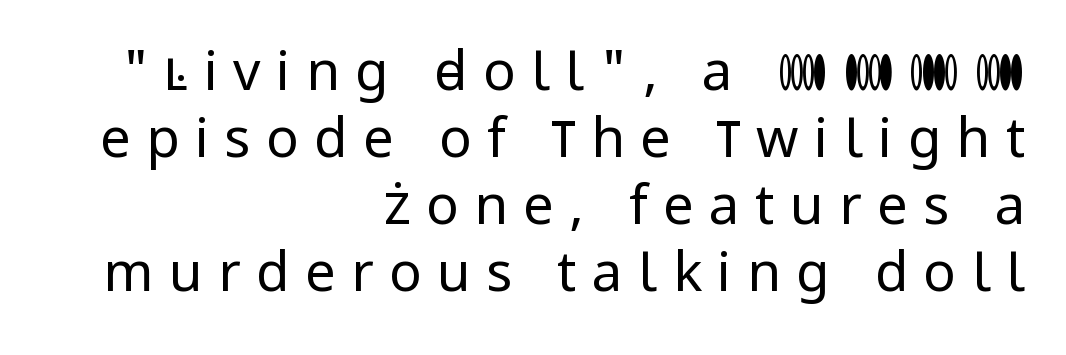
{"serif": "no", "italic": "no", "bold": "no", "weight": "regular", "width": "normal", "stroke_contrast": "low", "x_height": "medium", "monospaced": "no", "underline": "no", "align": "right", "line_spacing_ratio": 1.24, "letter_spacing": "wide", "letter_spacing_em": 0.29, "glyph_px": 54}
